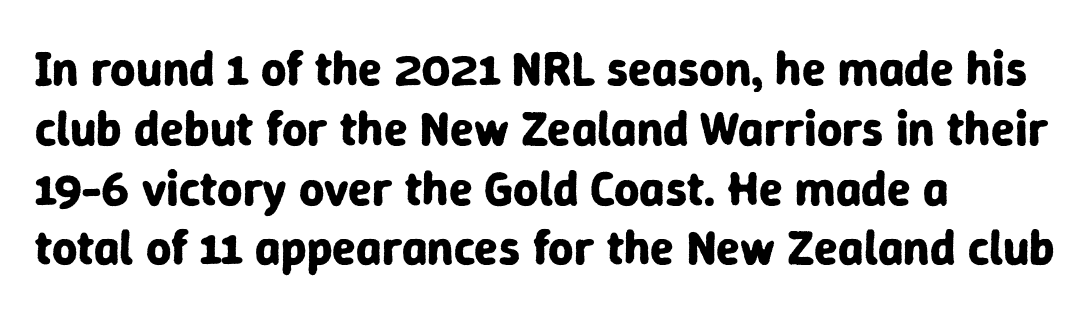
Q: Is the text bold? A: Yes.
Q: Is the text italic (slanted)? A: No, it is upright.
Q: Is the typeface a serif or a sans-serif typeface? A: Sans-serif.
Q: Is the text underlined? A: No.
Q: How is the paragraph aligned? A: Left-aligned.
Q: Is the spacing between letters normal or unusually wide? A: Normal.
Q: Width (condensed, normal, or wide)? A: Normal.
Q: Stroke contrast? A: Low.
Q: x-height? A: Medium.
Q: Monospaced? A: No.
